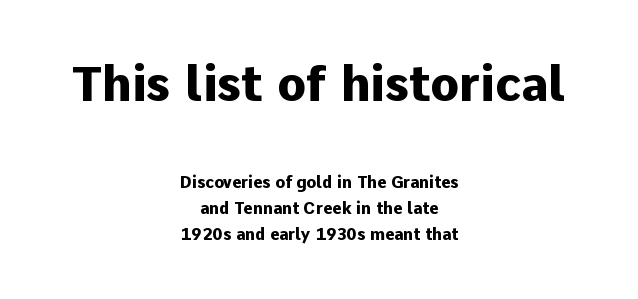
The image shows 48 px heavy sans-serif type, upright; set centered, normal line spacing (1.63x), normal letter spacing, not underlined; the first (top) block is 3.0x larger; low stroke contrast and a medium x-height.
